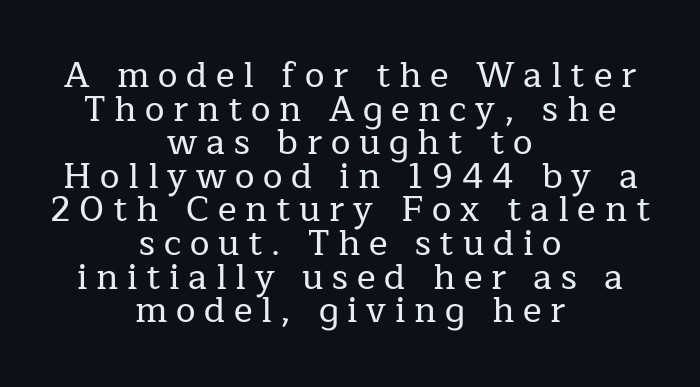
{"serif": "yes", "italic": "no", "width": "normal", "stroke_contrast": "low", "x_height": "medium", "monospaced": "no", "underline": "no", "align": "center", "line_spacing": "tight", "line_spacing_ratio": 0.96, "letter_spacing": "wide", "letter_spacing_em": 0.25, "glyph_px": 35}
